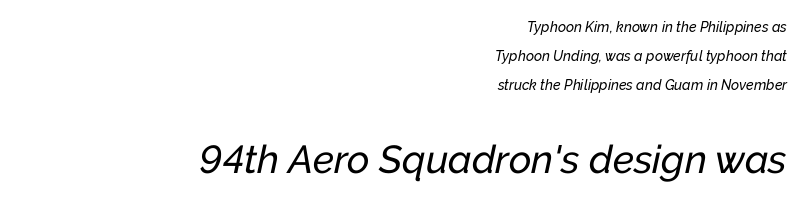
These lines are rendered in a variable-pitch font. Does the bottom block carry the larger type? Yes, it does. Spacing between characters is what you'd get straight out of the box. Widely set lines give the paragraph a tall, airy silhouette. All the whitespace from short lines collects on the left.
